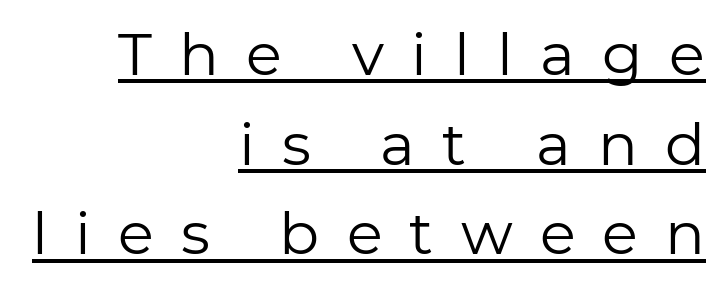
This sample has the flowing, uneven cadence of proportional lettering. A typesetter would call this leading conventional body-copy spacing. These lines stack with their right ends in a neat column. Posture: straight, roman, zero tilt.
